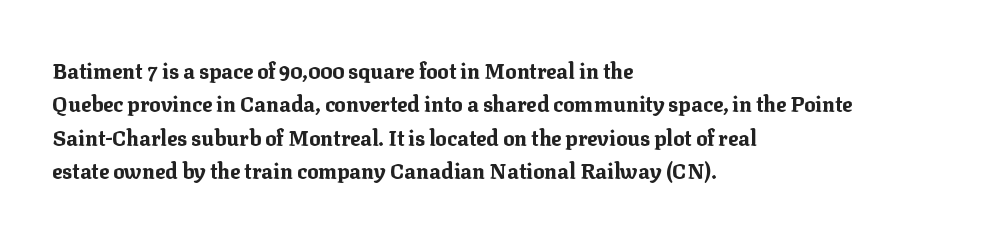
Q: Is the text bold? A: Yes.
Q: Is the text italic (slanted)? A: No, it is upright.
Q: Is the text underlined? A: No.
Q: How is the paragraph aligned? A: Left-aligned.
Q: Is the spacing between letters normal or unusually wide? A: Normal.
Q: Is the spacing between lines tight, normal or loose? A: Normal.
